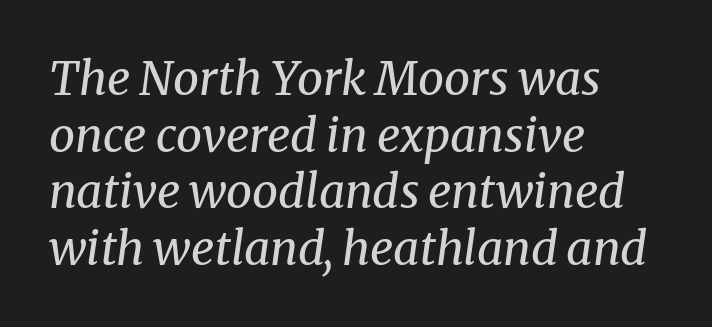
Observe the ordinary spacing: letters are neighbours, not strangers. The setting favours the left margin, as ordinary paragraphs usually do. The whole block is typeset with a tilt. Look at the bottom of the vertical strokes: they flare into serifs here. Do the characters align in a grid? No, the font is proportional.
